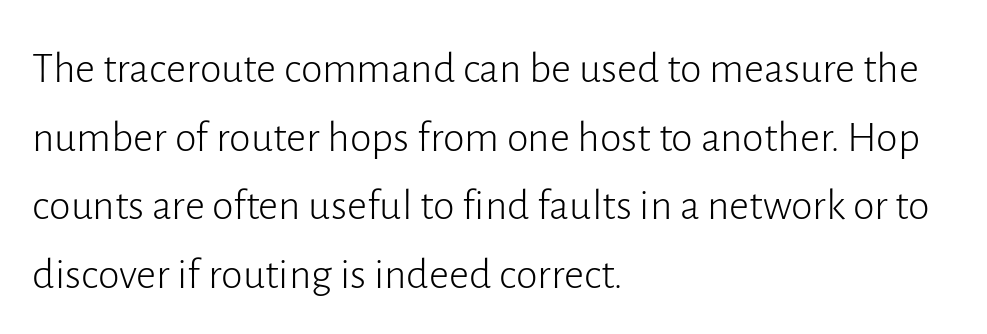
What's the leading like? Ordinary, nothing unusual. This sample has the flowing, uneven cadence of proportional lettering. This is the regular roman posture of the typeface. A typesetter would call this zero additional tracking. A quiet, ordinary-to-light weight characterises the typeface. Horizontally, the lines are justified to the leading edge only.
